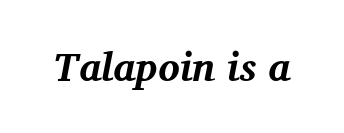
{"serif": "yes", "italic": "yes", "lean": "right", "slant_degrees": 12, "bold": "yes", "weight": "bold", "width": "normal", "stroke_contrast": "medium", "x_height": "medium", "monospaced": "no", "underline": "no", "letter_spacing": "normal", "letter_spacing_em": 0.0, "glyph_px": 40}
